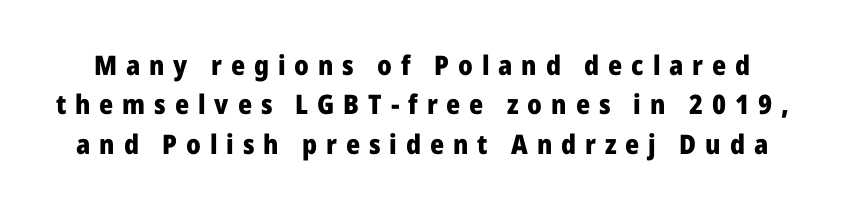
The image shows 27 px bold type, upright; set normal line spacing (1.46x), unusually wide letter spacing (+0.33 em), not underlined.
